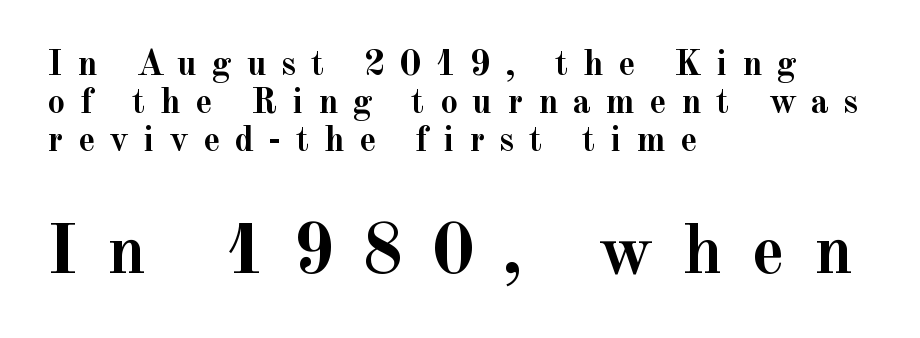
Q: Is the text bold? A: Yes.
Q: Is the text italic (slanted)? A: No, it is upright.
Q: Is the typeface a serif or a sans-serif typeface? A: Serif.
Q: Is the text underlined? A: No.
Q: How is the paragraph aligned? A: Left-aligned.
Q: Is the spacing between letters normal or unusually wide? A: Unusually wide.
Q: Is the spacing between lines tight, normal or loose? A: Tight.
Q: Which block of text is set in a larger size, the first (top) or the second (bottom)? A: The second (bottom) one.
Q: Width (condensed, normal, or wide)? A: Normal.
Q: x-height? A: Small.
Q: Monospaced? A: No.
